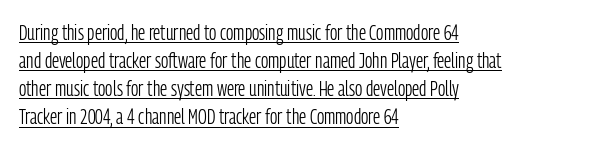
Q: Is the text bold? A: No.
Q: Is the text italic (slanted)? A: No, it is upright.
Q: Is the text underlined? A: Yes.
Q: How is the paragraph aligned? A: Left-aligned.
Q: Is the spacing between letters normal or unusually wide? A: Normal.
Q: Is the spacing between lines tight, normal or loose? A: Normal.
